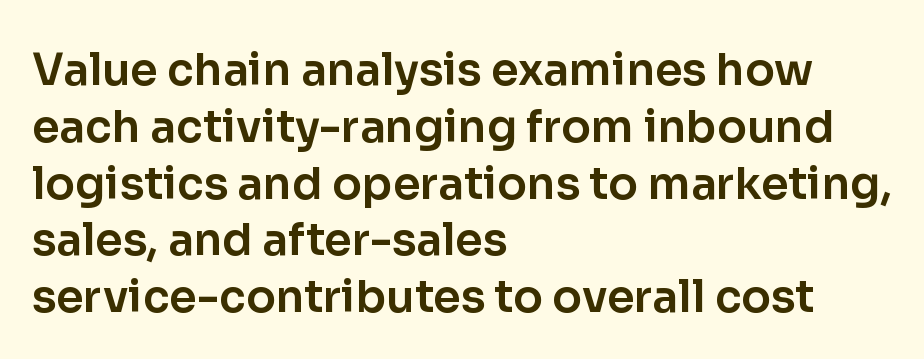
{"serif": "no", "italic": "no", "width": "normal", "stroke_contrast": "low", "x_height": "medium", "monospaced": "no", "underline": "no", "align": "left", "line_spacing": "normal", "line_spacing_ratio": 1.29, "letter_spacing": "normal", "letter_spacing_em": 0.0, "glyph_px": 44}
